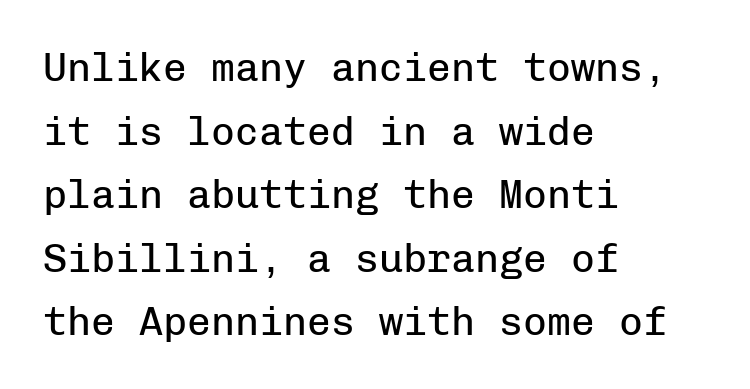
The image shows 40 px regular-weight sans-serif type, upright, monospaced; set left-aligned, normal line spacing (1.59x), normal letter spacing, not underlined; low stroke contrast and a medium x-height.
